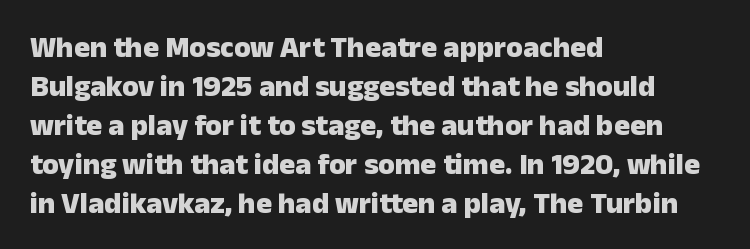
Q: Is the text bold? A: Yes.
Q: Is the text italic (slanted)? A: No, it is upright.
Q: Is the typeface a serif or a sans-serif typeface? A: Sans-serif.
Q: Is the text underlined? A: No.
Q: How is the paragraph aligned? A: Left-aligned.
Q: Is the spacing between letters normal or unusually wide? A: Normal.
Q: Is the spacing between lines tight, normal or loose? A: Normal.
Q: Width (condensed, normal, or wide)? A: Normal.
Q: Stroke contrast? A: Low.
Q: x-height? A: Medium.
Q: Monospaced? A: No.
